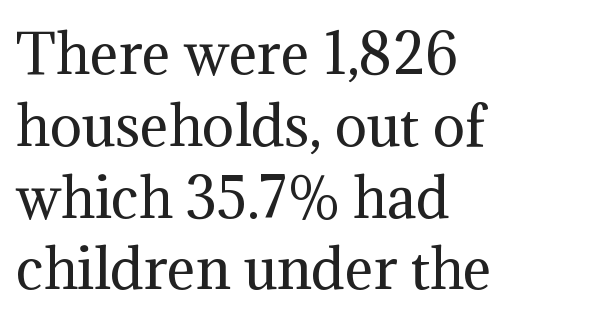
{"serif": "yes", "italic": "no", "bold": "no", "weight": "regular", "width": "normal", "stroke_contrast": "medium", "x_height": "medium", "monospaced": "no", "underline": "no", "align": "left", "line_spacing": "normal", "line_spacing_ratio": 1.33, "letter_spacing": "normal", "letter_spacing_em": 0.0, "glyph_px": 54}
